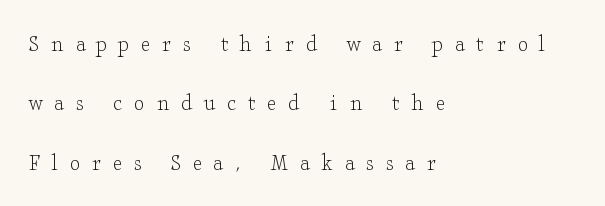
The image shows 25 px text type, upright; set left-aligned, loose line spacing (2.38x), unusually wide letter spacing (+0.47 em), not underlined.
